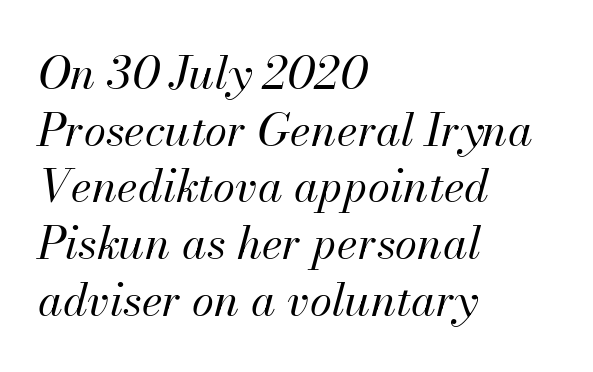
Q: Is the text bold? A: No.
Q: Is the text italic (slanted)? A: Yes, it leans right by about 13 degrees.
Q: Is the text underlined? A: No.
Q: How is the paragraph aligned? A: Left-aligned.
Q: Is the spacing between letters normal or unusually wide? A: Normal.
Q: Is the spacing between lines tight, normal or loose? A: Normal.
Q: Width (condensed, normal, or wide)? A: Normal.
Q: Stroke contrast? A: Medium.
Q: x-height? A: Small.
Q: Monospaced? A: No.
